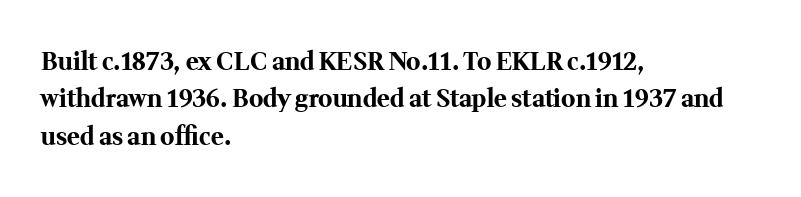
Underline: absent. Strokes here are thick enough to call this a true bold. This block has exactly the height ordinary leading produces. Standard letterfit; no display-style spreading of the glyphs. The lines are quadded left.
